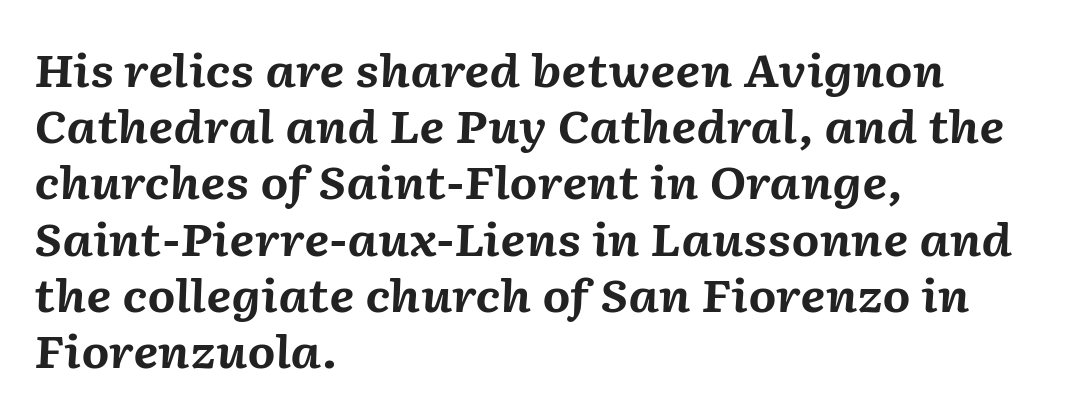
Every letter is thick-stroked: bold, no question. A typesetter would mark this as italic. Words appear dense and cohesive because spacing is normal. Evenly set lines give the paragraph a standard silhouette.
